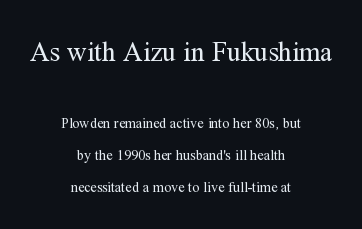
Q: Is the text bold? A: No.
Q: Is the text italic (slanted)? A: No, it is upright.
Q: Is the text underlined? A: No.
Q: How is the paragraph aligned? A: Centered.
Q: Is the spacing between letters normal or unusually wide? A: Normal.
Q: Is the spacing between lines tight, normal or loose? A: Loose.
Q: Which block of text is set in a larger size, the first (top) or the second (bottom)? A: The first (top) one.
